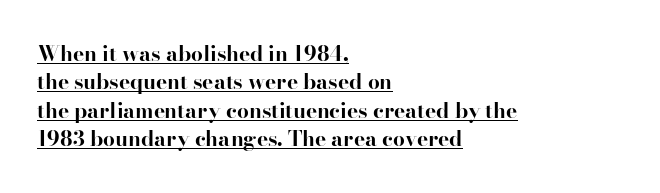
{"italic": "no", "bold": "yes", "underline": "yes", "align": "left", "line_spacing": "normal", "line_spacing_ratio": 1.35, "letter_spacing": "normal", "letter_spacing_em": 0.0, "glyph_px": 21}
